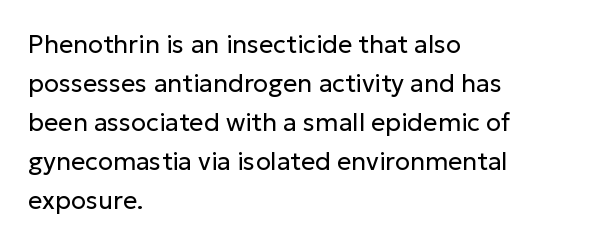
The space between consecutive lines is moderate. In terms of letterspacing, this is plain default setting. This rendering features lettering with no underline. Is the stroke heavy? The answer is a plain regular-or-lighter.
